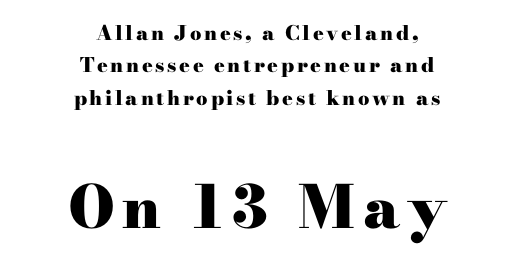
The block of text has a typical density, with ordinary space between rows. Does the lettering tilt? It doesn't — this is upright. The baseline area is clear. Typesetter's note: full bold, strokes at maximum text heaviness. Varying glyph widths throughout — classic text-font behaviour. Caption: upper text group reduced, lower text group enlarged.
